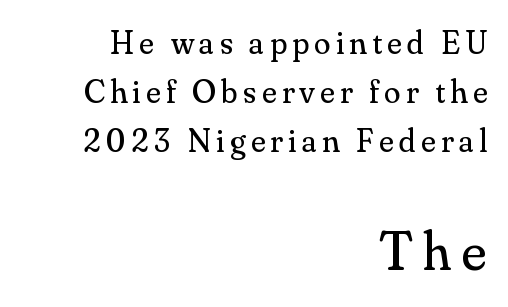
Q: Is the text bold? A: No.
Q: Is the text italic (slanted)? A: No, it is upright.
Q: Is the typeface a serif or a sans-serif typeface? A: Serif.
Q: Is the text underlined? A: No.
Q: How is the paragraph aligned? A: Right-aligned.
Q: Is the spacing between lines tight, normal or loose? A: Normal.
Q: Which block of text is set in a larger size, the first (top) or the second (bottom)? A: The second (bottom) one.
Q: Width (condensed, normal, or wide)? A: Normal.
Q: Stroke contrast? A: Medium.
Q: x-height? A: Small.
Q: Monospaced? A: No.
